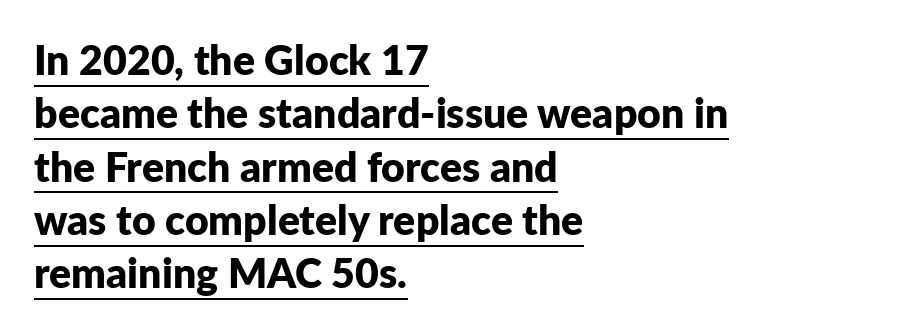
The image shows 41 px bold sans-serif type, upright; set left-aligned, normal line spacing (1.3x), normal letter spacing, underlined; low stroke contrast and a medium x-height.
